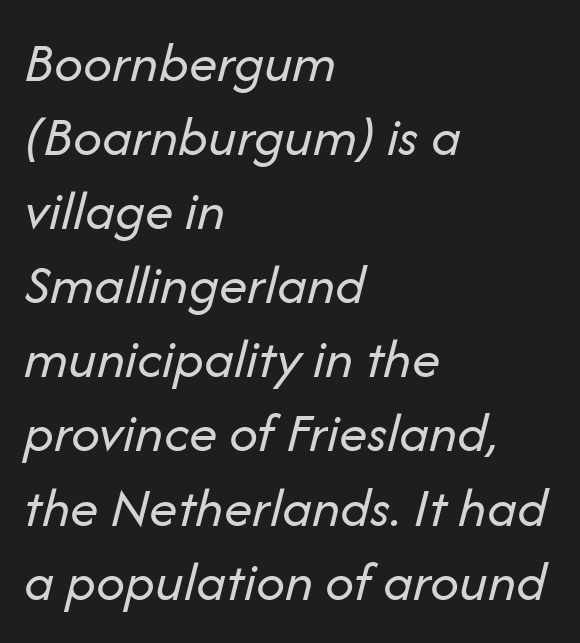
All the whitespace from short lines collects on the right. Proportional: the letters do not fall into vertical columns. Notice how descenders clear the ascenders below comfortably — that's standard leading. The letters are slanted; this is an italic face. Letters rest on an invisible, unmarked baseline.
